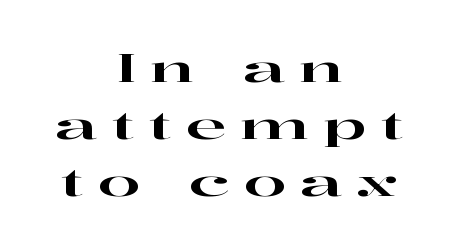
{"serif": "yes", "italic": "no", "width": "wide", "stroke_contrast": "high", "x_height": "medium", "monospaced": "no", "underline": "no", "align": "center", "line_spacing": "normal", "line_spacing_ratio": 1.5, "letter_spacing": "wide", "letter_spacing_em": 0.37, "glyph_px": 38}
